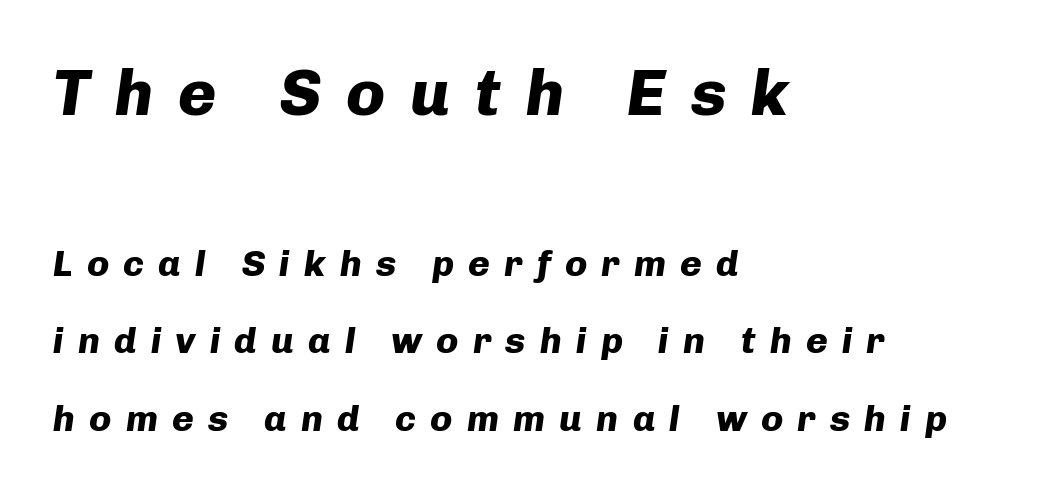
{"italic": "yes", "lean": "right", "slant_degrees": 8, "bold": "yes", "weight": "heavy", "width": "normal", "stroke_contrast": "low", "x_height": "medium", "monospaced": "no", "underline": "no", "align": "left", "line_spacing": "loose", "line_spacing_ratio": 2.09, "letter_spacing": "wide", "letter_spacing_em": 0.38, "larger_block": "first", "size_ratio": 1.76, "glyph_px": 65}
